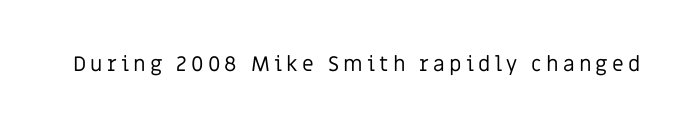
Italic? Not at all — the glyphs are vertical. The zone under the glyphs is completely vacant. Letter spacing: wide. Nothing heavy about these letters — not bold at all.
